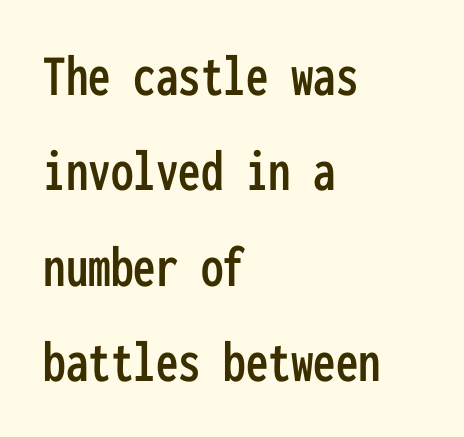
The image shows 60 px condensed sans-serif type, upright, monospaced; set left-aligned, normal line spacing (1.59x), normal letter spacing, not underlined; low stroke contrast and a medium x-height.
